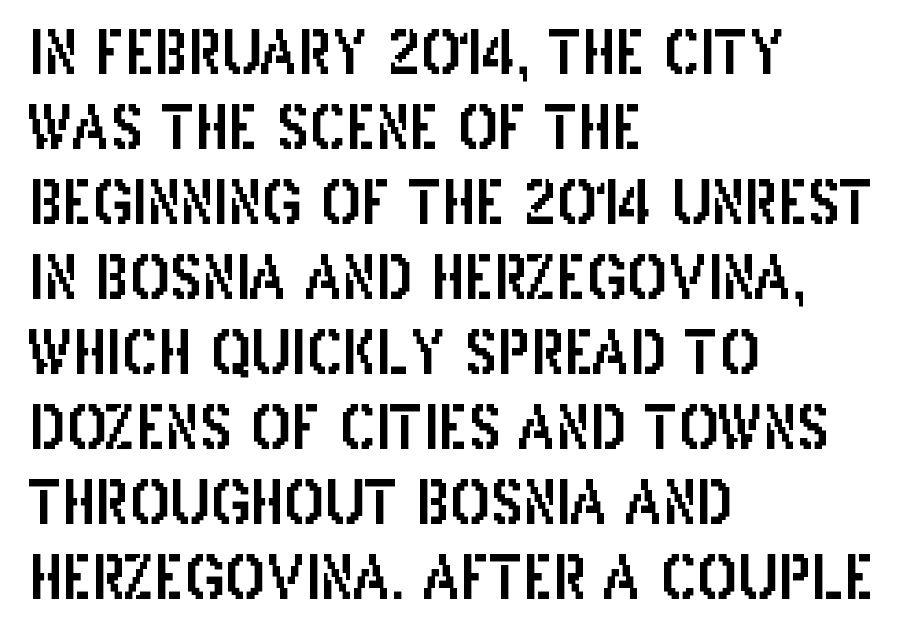
{"serif": "no", "italic": "no", "width": "condensed", "stroke_contrast": "low", "x_height": "large", "monospaced": "no", "underline": "no", "align": "left", "line_spacing": "normal", "line_spacing_ratio": 1.27, "letter_spacing": "normal", "letter_spacing_em": 0.0, "glyph_px": 59}
